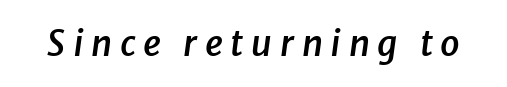
Q: Is the text bold? A: Semi-bold.
Q: Is the text italic (slanted)? A: Yes, it leans right by about 8 degrees.
Q: Is the text underlined? A: No.
Q: Is the spacing between letters normal or unusually wide? A: Unusually wide.
Q: Width (condensed, normal, or wide)? A: Normal.
Q: Stroke contrast? A: Low.
Q: x-height? A: Medium.
Q: Monospaced? A: No.
